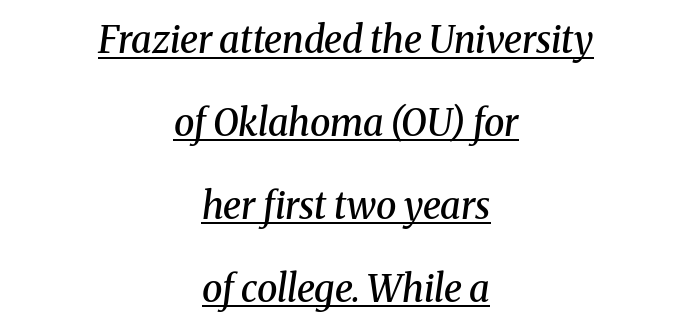
Q: Is the text bold? A: Semi-bold.
Q: Is the text italic (slanted)? A: Yes, it leans right by about 8 degrees.
Q: Is the typeface a serif or a sans-serif typeface? A: Serif.
Q: Is the text underlined? A: Yes.
Q: How is the paragraph aligned? A: Centered.
Q: Is the spacing between letters normal or unusually wide? A: Normal.
Q: Is the spacing between lines tight, normal or loose? A: Loose.
Q: Width (condensed, normal, or wide)? A: Normal.
Q: Stroke contrast? A: Medium.
Q: x-height? A: Medium.
Q: Monospaced? A: No.
